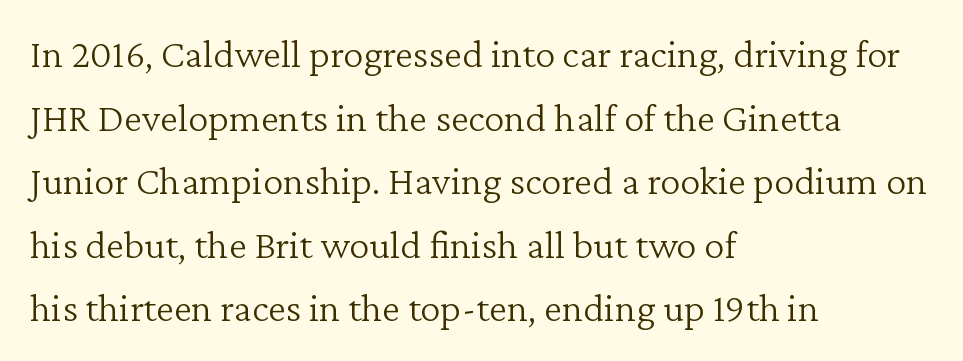
{"serif": "yes", "italic": "no", "bold": "no", "weight": "light", "width": "normal", "stroke_contrast": "low", "x_height": "medium", "monospaced": "no", "underline": "no", "align": "left", "line_spacing": "normal", "line_spacing_ratio": 1.55, "letter_spacing": "normal", "letter_spacing_em": 0.0, "glyph_px": 41}
